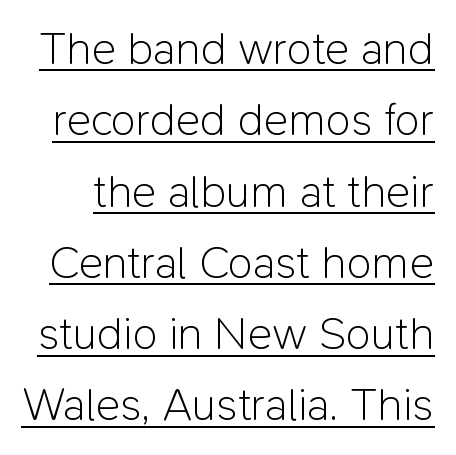
Q: Is the text bold? A: No.
Q: Is the text italic (slanted)? A: No, it is upright.
Q: Is the typeface a serif or a sans-serif typeface? A: Sans-serif.
Q: Is the text underlined? A: Yes.
Q: Is the spacing between letters normal or unusually wide? A: Normal.
Q: Is the spacing between lines tight, normal or loose? A: Normal.
Q: Width (condensed, normal, or wide)? A: Normal.
Q: Stroke contrast? A: Low.
Q: x-height? A: Medium.
Q: Monospaced? A: No.
